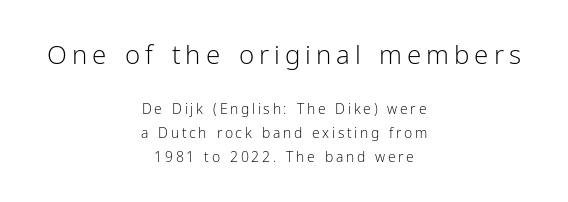
{"italic": "no", "bold": "no", "underline": "no", "align": "center", "line_spacing_ratio": 1.73, "larger_block": "first", "size_ratio": 1.86, "glyph_px": 26}
